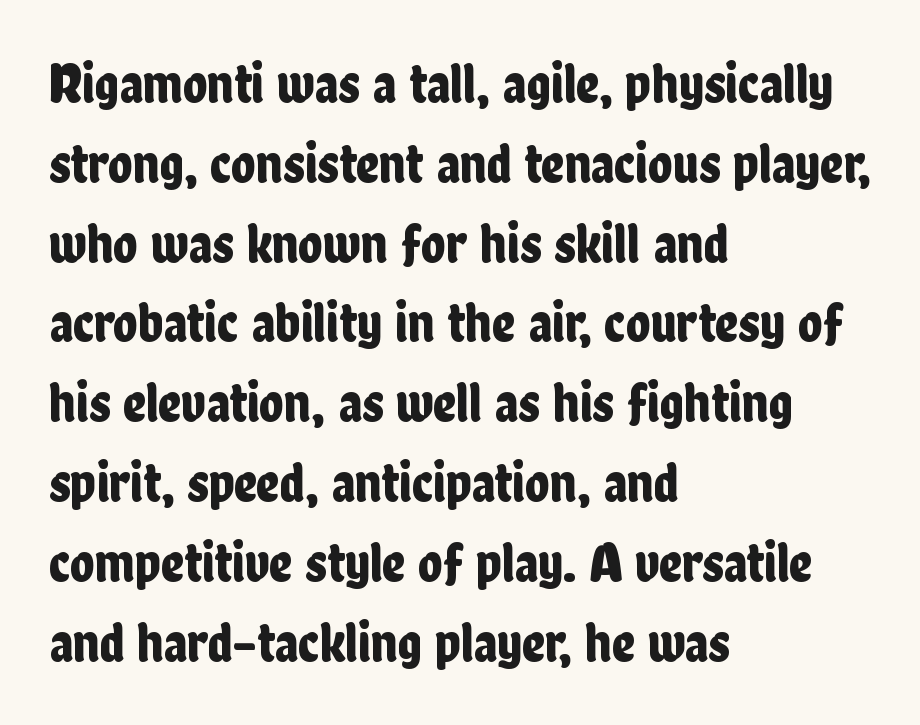
Q: Is the text italic (slanted)? A: No, it is upright.
Q: Is the typeface a serif or a sans-serif typeface? A: Sans-serif.
Q: Is the text underlined? A: No.
Q: How is the paragraph aligned? A: Left-aligned.
Q: Is the spacing between letters normal or unusually wide? A: Normal.
Q: Is the spacing between lines tight, normal or loose? A: Normal.
Q: Width (condensed, normal, or wide)? A: Condensed.
Q: Stroke contrast? A: Low.
Q: x-height? A: Medium.
Q: Monospaced? A: No.
